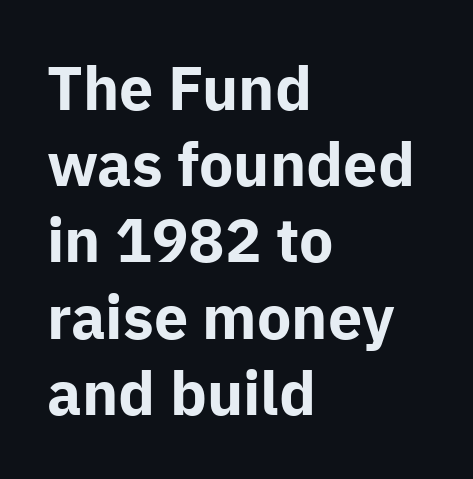
Descenders are the only things crossing below the line. This is roman type, the default non-slanted kind. This sample is left-justified, so line endings fall wherever the words run out. Honestly, the letter spacing is just normal — you wouldn't notice it. The designer went with a sans here, leaving each stem footless. Character widths vary here, with narrow letters taking less room than wide ones.
